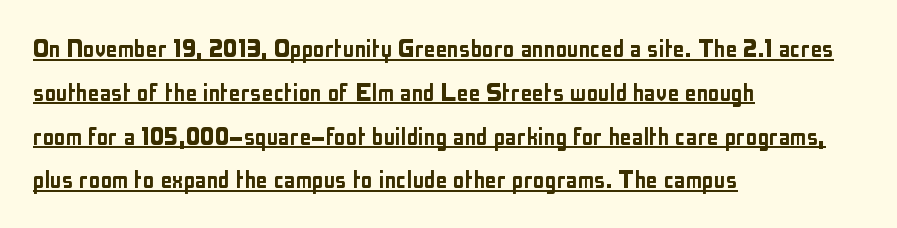
The image shows 29 px condensed sans-serif type, upright; set left-aligned, normal line spacing (1.51x), normal letter spacing, underlined; low stroke contrast and a medium x-height.
